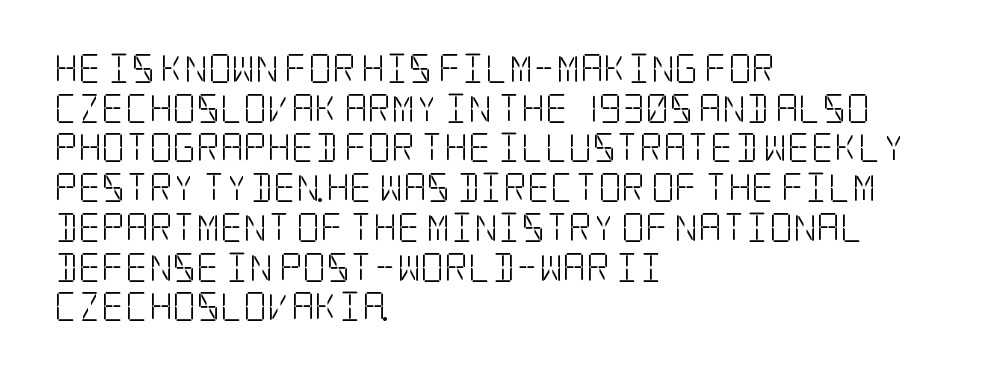
{"serif": "yes", "italic": "no", "bold": "no", "weight": "light", "width": "condensed", "stroke_contrast": "low", "x_height": "large", "underline": "no", "align": "left", "line_spacing": "normal", "line_spacing_ratio": 1.37, "letter_spacing": "normal", "letter_spacing_em": 0.0, "glyph_px": 29}
